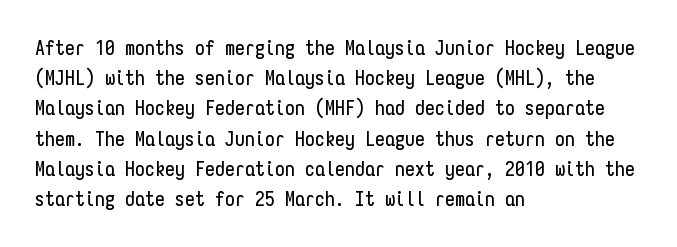
{"italic": "no", "underline": "no", "align": "left", "line_spacing": "normal", "line_spacing_ratio": 1.51, "letter_spacing": "normal", "letter_spacing_em": 0.0, "glyph_px": 20}
